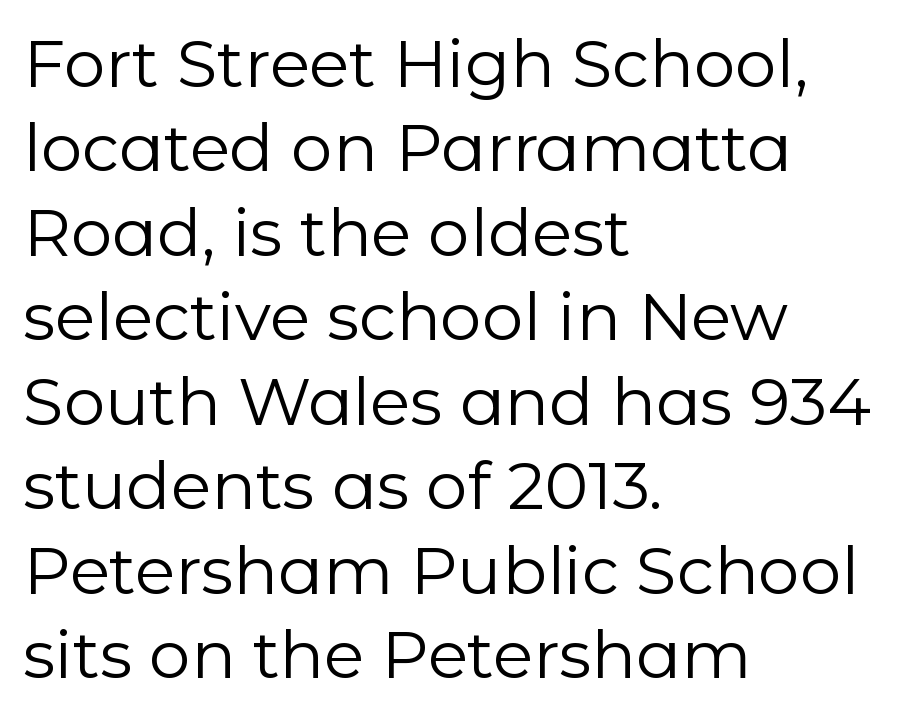
The rendering uses natural spacing where letterforms have individual widths. The letters carry no serifs — their stems end cleanly without finishing strokes. If you drew a line through each stem, it would be perfectly vertical. Just letters on the line, the space beneath them empty.
